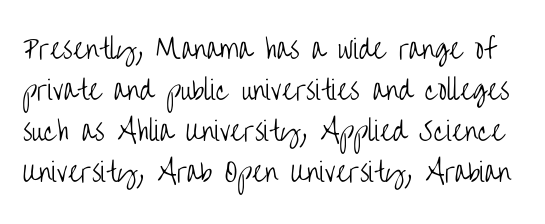
Heft: none added — not bold. Does extra space separate the letters? No, they use regular spacing. Clear beneath every line of the passage. Vertically, the passage feels balanced, rows spaced as you'd expect. In terms of posture, this sample is upright.
